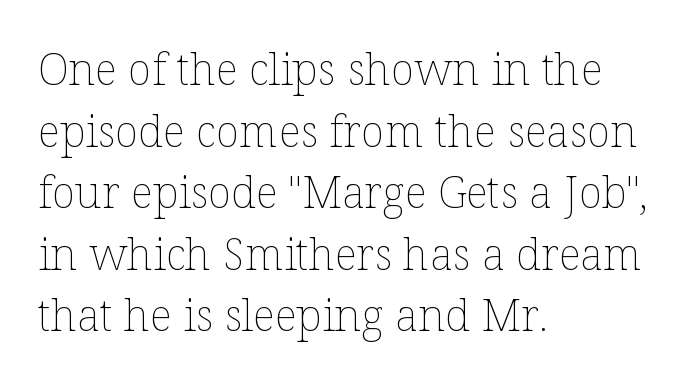
Q: Is the text bold? A: No.
Q: Is the text italic (slanted)? A: No, it is upright.
Q: Is the text underlined? A: No.
Q: How is the paragraph aligned? A: Left-aligned.
Q: Is the spacing between letters normal or unusually wide? A: Normal.
Q: Is the spacing between lines tight, normal or loose? A: Normal.
Q: Width (condensed, normal, or wide)? A: Normal.
Q: Stroke contrast? A: Low.
Q: x-height? A: Medium.
Q: Monospaced? A: No.
